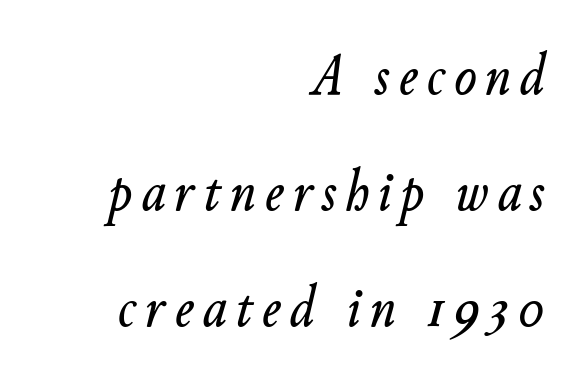
The image shows 59 px text type, italic (leaning right); set right-aligned, loose line spacing (1.97x), not underlined; low stroke contrast and a small x-height.
